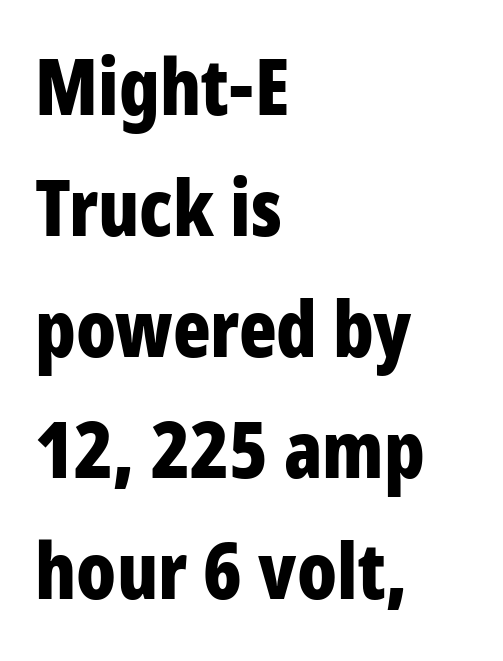
Q: Is the text bold? A: Yes.
Q: Is the text italic (slanted)? A: No, it is upright.
Q: Is the typeface a serif or a sans-serif typeface? A: Sans-serif.
Q: Is the text underlined? A: No.
Q: How is the paragraph aligned? A: Left-aligned.
Q: Is the spacing between letters normal or unusually wide? A: Normal.
Q: Is the spacing between lines tight, normal or loose? A: Normal.
Q: Width (condensed, normal, or wide)? A: Condensed.
Q: Stroke contrast? A: Low.
Q: x-height? A: Large.
Q: Monospaced? A: No.
